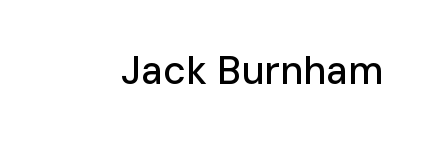
Q: Is the text italic (slanted)? A: No, it is upright.
Q: Is the typeface a serif or a sans-serif typeface? A: Sans-serif.
Q: Is the text underlined? A: No.
Q: Is the spacing between letters normal or unusually wide? A: Normal.
Q: Width (condensed, normal, or wide)? A: Normal.
Q: Stroke contrast? A: Low.
Q: x-height? A: Medium.
Q: Monospaced? A: No.
